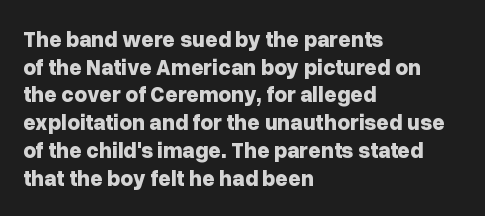
Q: Is the text bold? A: Yes.
Q: Is the text italic (slanted)? A: No, it is upright.
Q: Is the text underlined? A: No.
Q: How is the paragraph aligned? A: Left-aligned.
Q: Is the spacing between letters normal or unusually wide? A: Normal.
Q: Is the spacing between lines tight, normal or loose? A: Normal.
